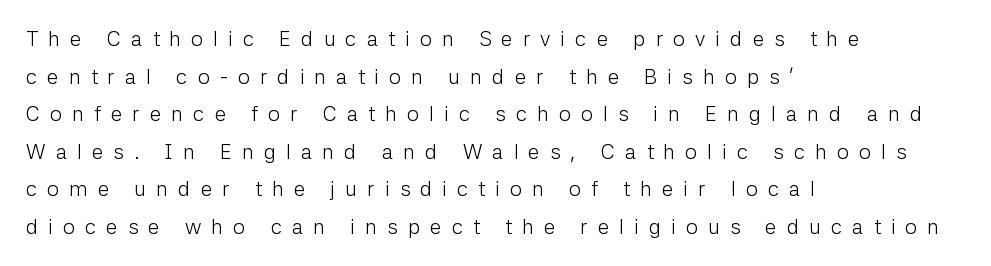
Q: Is the text bold? A: No.
Q: Is the text italic (slanted)? A: No, it is upright.
Q: Is the text underlined? A: No.
Q: How is the paragraph aligned? A: Left-aligned.
Q: Is the spacing between letters normal or unusually wide? A: Unusually wide.
